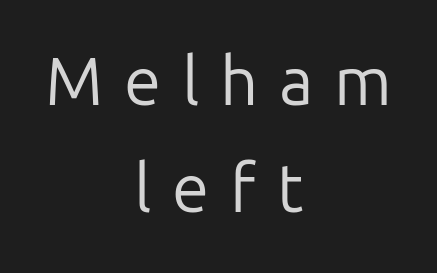
The weight would be labelled regular, book, light, or lighter still. Compared with a flush-left layout, this one balances lines on the center instead. Compared with typical body copy, the letter spacing here is much looser. These lines are rendered in a variable-pitch font. The vertical gap from one line to the next is medium. The lettering holds an erect, upright posture throughout.
